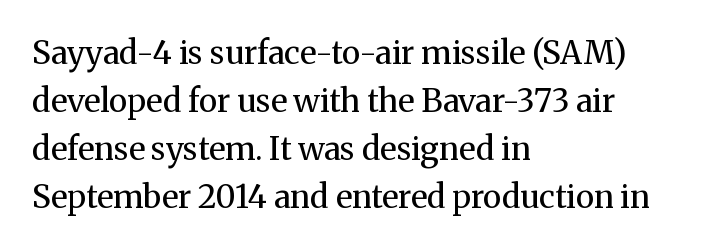
{"serif": "yes", "italic": "no", "bold": "no", "weight": "regular", "width": "normal", "stroke_contrast": "medium", "x_height": "medium", "monospaced": "no", "underline": "no", "align": "left", "line_spacing": "normal", "line_spacing_ratio": 1.5, "letter_spacing": "normal", "letter_spacing_em": 0.0, "glyph_px": 32}
